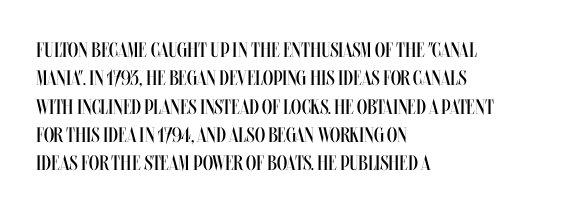
Q: Is the text bold? A: No.
Q: Is the text italic (slanted)? A: No, it is upright.
Q: Is the text underlined? A: No.
Q: How is the paragraph aligned? A: Left-aligned.
Q: Is the spacing between letters normal or unusually wide? A: Normal.
Q: Is the spacing between lines tight, normal or loose? A: Normal.
